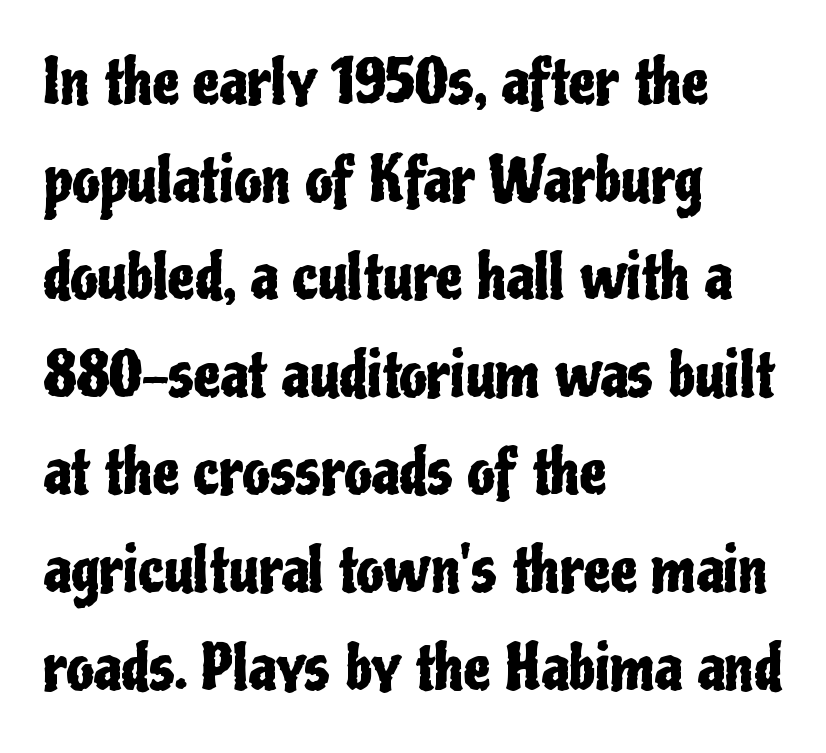
{"serif": "no", "italic": "no", "width": "condensed", "stroke_contrast": "low", "x_height": "medium", "monospaced": "no", "underline": "no", "align": "left", "line_spacing": "normal", "line_spacing_ratio": 1.6, "letter_spacing": "normal", "letter_spacing_em": 0.0, "glyph_px": 61}
